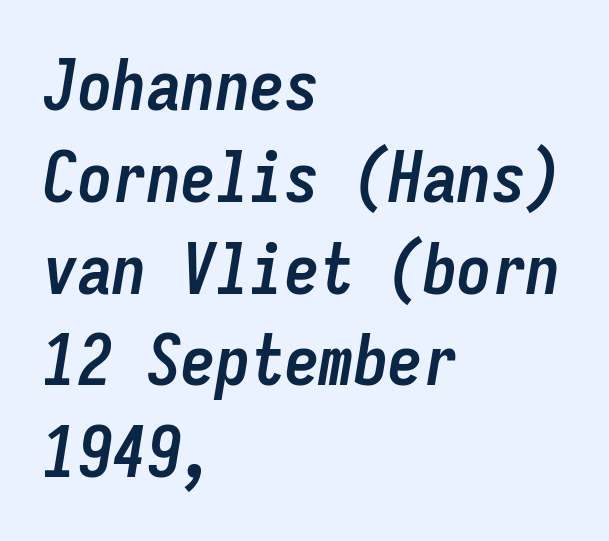
The image shows 69 px semibold, condensed type, italic (leaning right), monospaced; set left-aligned, normal line spacing (1.33x), normal letter spacing, not underlined; low stroke contrast and a medium x-height.
